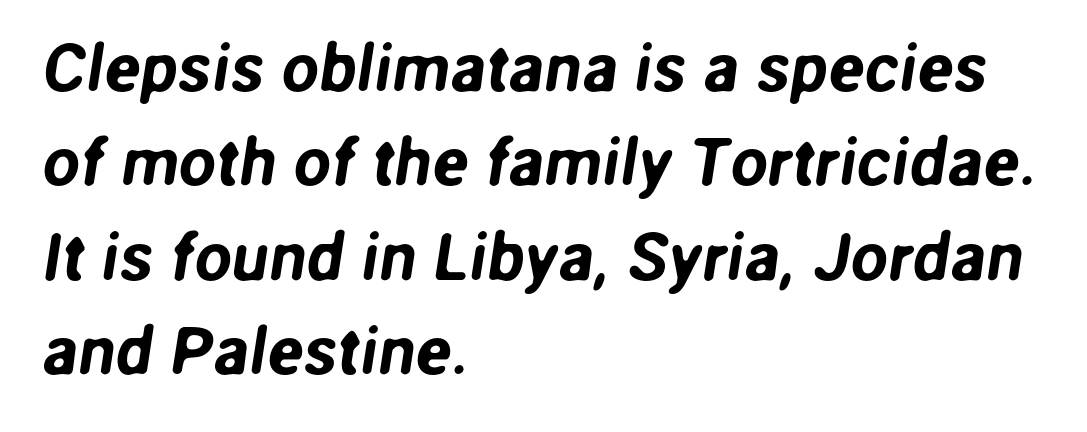
{"serif": "no", "width": "normal", "stroke_contrast": "low", "x_height": "medium", "monospaced": "no", "underline": "no", "align": "left", "line_spacing": "normal", "line_spacing_ratio": 1.41, "letter_spacing": "normal", "letter_spacing_em": 0.0, "glyph_px": 67}
